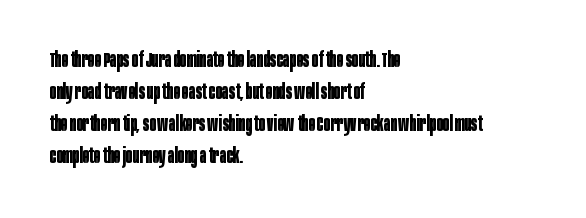
The image shows 22 px bold type, upright; set left-aligned, normal line spacing (1.45x), normal letter spacing, not underlined.
